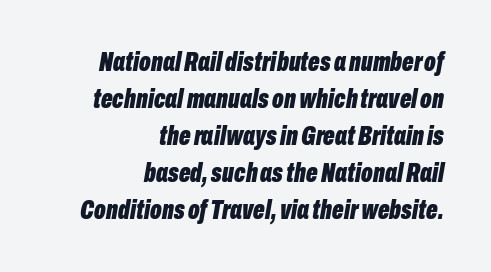
Q: Is the text bold? A: Yes.
Q: Is the text italic (slanted)? A: Yes, it leans right by about 10 degrees.
Q: Is the text underlined? A: No.
Q: How is the paragraph aligned? A: Right-aligned.
Q: Is the spacing between letters normal or unusually wide? A: Normal.
Q: Is the spacing between lines tight, normal or loose? A: Normal.
